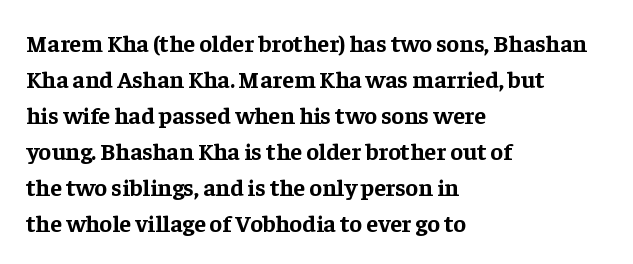
These lines are set flush left with a ragged right edge. Upright lettering throughout. Compared with typical body copy, the letter spacing here is the same. The line-height multiplier appears to be the usual default.
